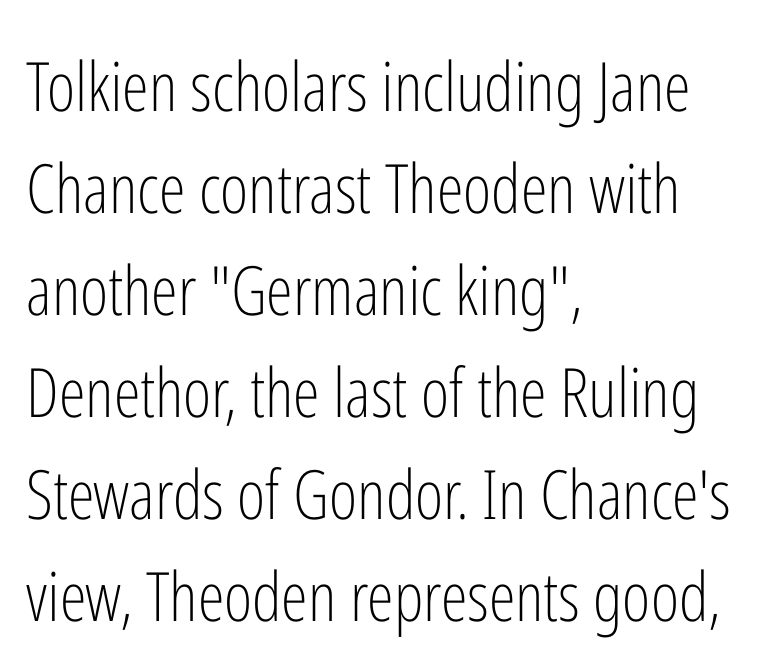
Q: Is the text bold? A: No.
Q: Is the text italic (slanted)? A: No, it is upright.
Q: Is the typeface a serif or a sans-serif typeface? A: Sans-serif.
Q: Is the text underlined? A: No.
Q: How is the paragraph aligned? A: Left-aligned.
Q: Is the spacing between letters normal or unusually wide? A: Normal.
Q: Is the spacing between lines tight, normal or loose? A: Normal.
Q: Width (condensed, normal, or wide)? A: Condensed.
Q: Stroke contrast? A: Low.
Q: x-height? A: Medium.
Q: Monospaced? A: No.
